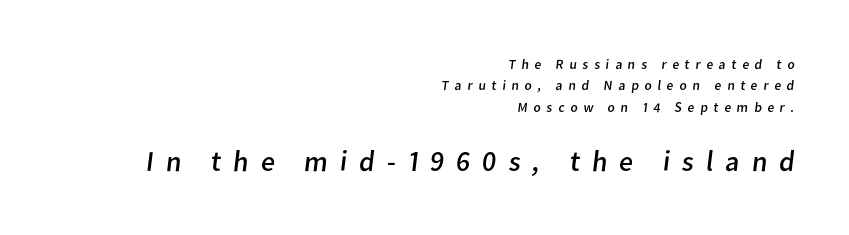
{"serif": "no", "bold": "no", "weight": "regular", "width": "normal", "stroke_contrast": "low", "x_height": "medium", "monospaced": "no", "underline": "no", "align": "right", "line_spacing": "normal", "line_spacing_ratio": 1.53, "letter_spacing": "wide", "letter_spacing_em": 0.41, "larger_block": "second", "size_ratio": 2.07, "glyph_px": 29}
